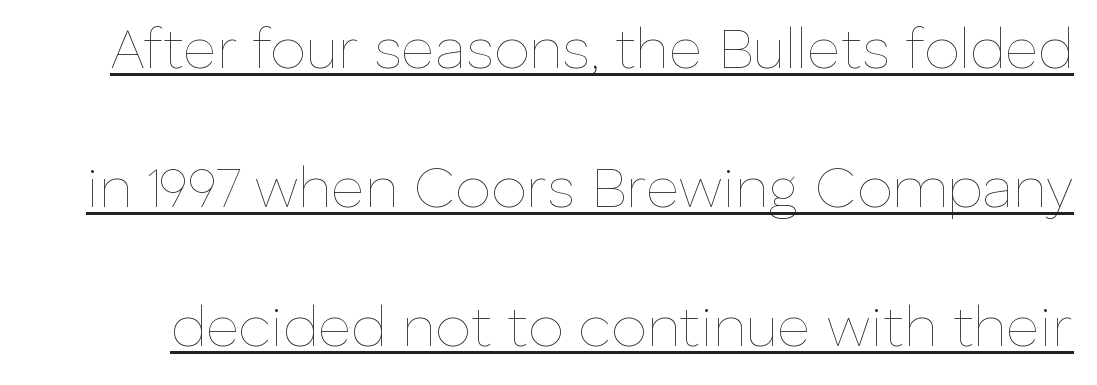
Nope, not italic — everything's standing straight. Notice the wide empty band between every row — that's loose leading. Heaviness? Minimal to ordinary, like unemphasized prose. This rendering features underlined lettering. Spacing verdict: proportional, widths tailored to each character. No extra tracking has been applied to these lines.
